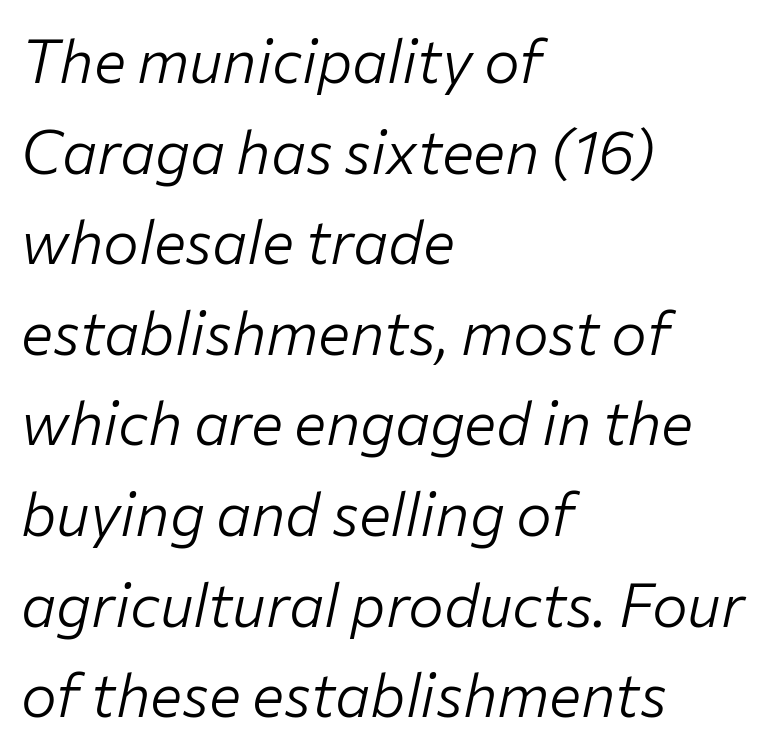
{"italic": "yes", "lean": "right", "slant_degrees": 12, "bold": "no", "weight": "light", "width": "normal", "stroke_contrast": "low", "x_height": "medium", "monospaced": "no", "underline": "no", "align": "left", "line_spacing": "normal", "line_spacing_ratio": 1.51, "letter_spacing": "normal", "letter_spacing_em": 0.0, "glyph_px": 60}
